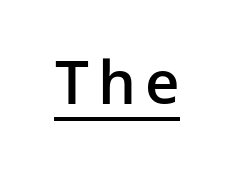
The image shows 60 px semibold sans-serif type, upright; set underlined; low stroke contrast and a medium x-height.
